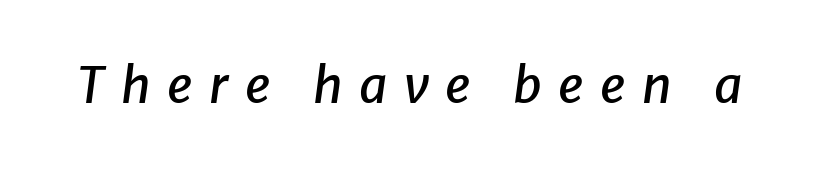
{"italic": "yes", "lean": "right", "slant_degrees": 8, "width": "normal", "stroke_contrast": "low", "x_height": "medium", "monospaced": "no", "underline": "no", "letter_spacing": "wide", "letter_spacing_em": 0.33, "glyph_px": 50}
